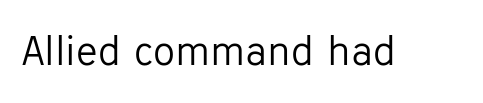
Q: Is the text bold? A: No.
Q: Is the text italic (slanted)? A: No, it is upright.
Q: Is the typeface a serif or a sans-serif typeface? A: Sans-serif.
Q: Is the text underlined? A: No.
Q: Is the spacing between letters normal or unusually wide? A: Normal.
Q: Width (condensed, normal, or wide)? A: Normal.
Q: Stroke contrast? A: Low.
Q: x-height? A: Medium.
Q: Monospaced? A: No.
